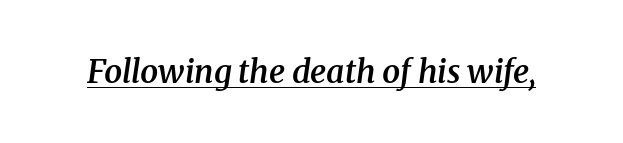
{"serif": "yes", "italic": "yes", "lean": "right", "slant_degrees": 8, "bold": "semi", "weight": "semibold", "width": "normal", "stroke_contrast": "medium", "x_height": "medium", "monospaced": "no", "underline": "yes", "letter_spacing": "normal", "letter_spacing_em": 0.0, "glyph_px": 32}
